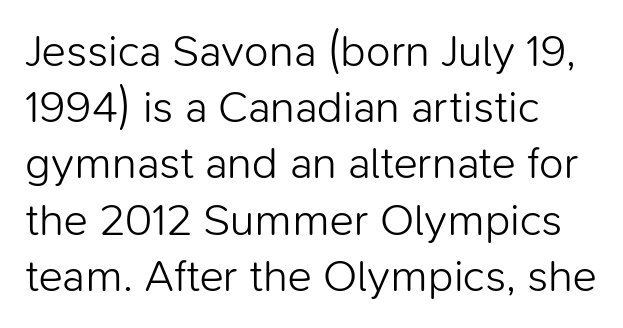
The words here are not underlined. Each word holds together tightly as a unit, with standard inter-letter gaps. A typesetter would call this proportional, since set widths differ per character. Rendered with straight, roman letterforms. The lines are quadded left. Note: no serifs on the glyphs.
